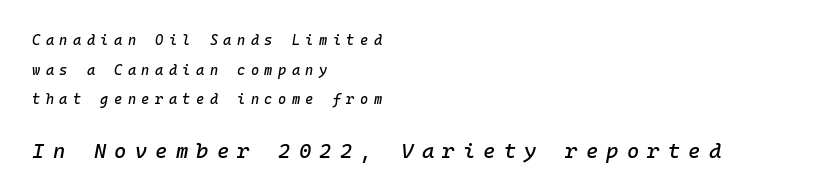
{"italic": "yes", "lean": "right", "slant_degrees": 10, "underline": "no", "align": "left", "line_spacing": "loose", "line_spacing_ratio": 2.12, "letter_spacing": "wide", "letter_spacing_em": 0.39, "larger_block": "second", "size_ratio": 1.5, "glyph_px": 21}
